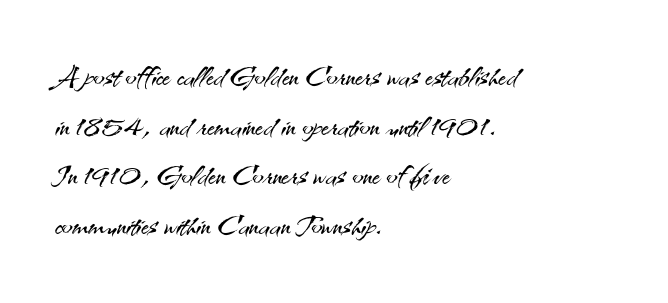
Q: Is the text bold? A: No.
Q: Is the text italic (slanted)? A: Yes.
Q: Is the typeface a serif or a sans-serif typeface? A: Sans-serif.
Q: Is the text underlined? A: No.
Q: How is the paragraph aligned? A: Left-aligned.
Q: Is the spacing between letters normal or unusually wide? A: Normal.
Q: Width (condensed, normal, or wide)? A: Normal.
Q: Stroke contrast? A: Medium.
Q: x-height? A: Small.
Q: Monospaced? A: No.
